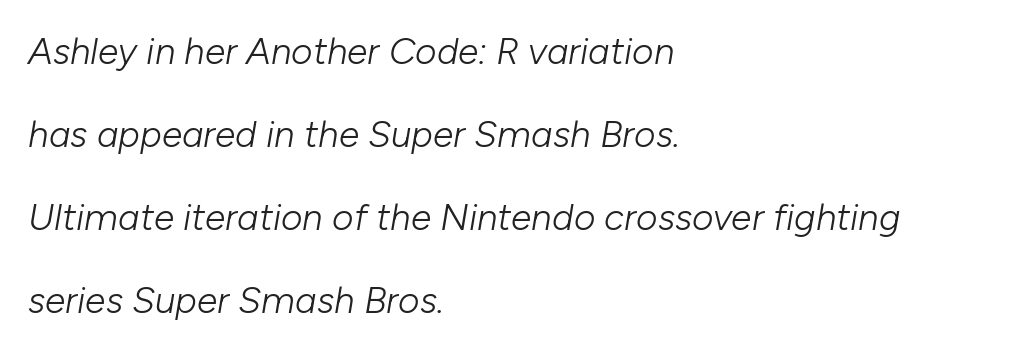
{"italic": "yes", "lean": "right", "slant_degrees": 10, "bold": "no", "weight": "light", "width": "normal", "stroke_contrast": "low", "x_height": "medium", "monospaced": "no", "underline": "no", "align": "left", "line_spacing": "loose", "line_spacing_ratio": 2.24, "letter_spacing": "normal", "letter_spacing_em": 0.0, "glyph_px": 37}
